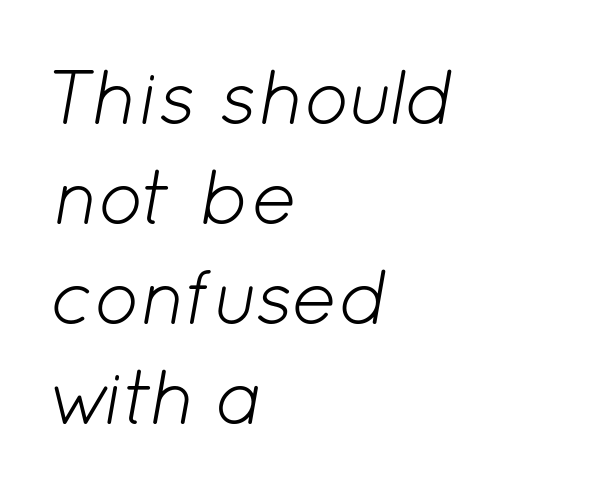
Q: Is the text bold? A: No.
Q: Is the text italic (slanted)? A: Yes, it leans right by about 12 degrees.
Q: Is the text underlined? A: No.
Q: How is the paragraph aligned? A: Left-aligned.
Q: Is the spacing between letters normal or unusually wide? A: Normal.
Q: Is the spacing between lines tight, normal or loose? A: Normal.
Q: Width (condensed, normal, or wide)? A: Normal.
Q: Stroke contrast? A: Low.
Q: x-height? A: Medium.
Q: Monospaced? A: No.
